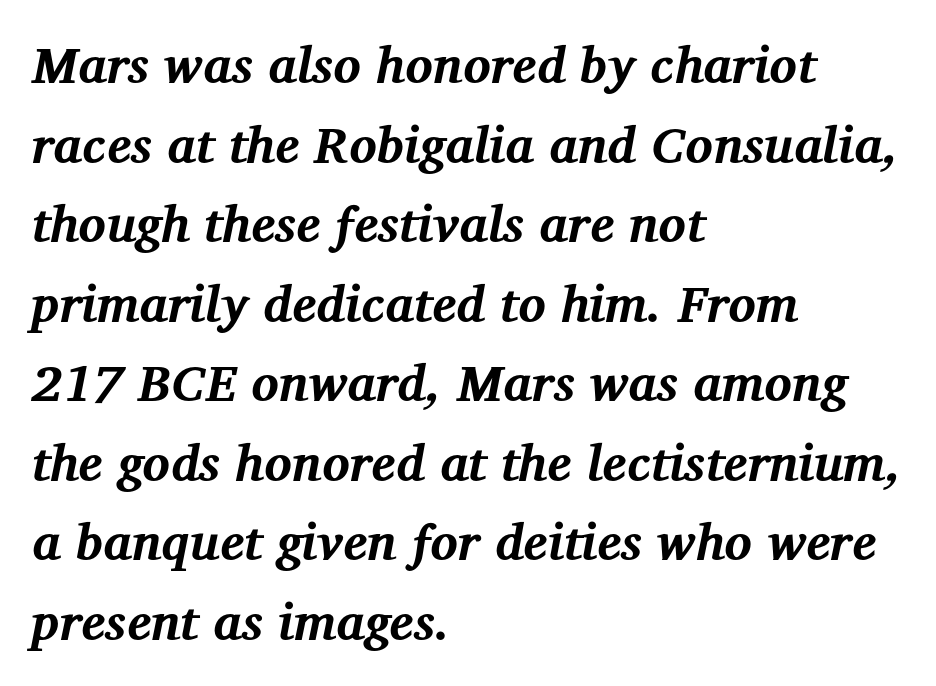
{"serif": "yes", "italic": "yes", "lean": "right", "slant_degrees": 12, "bold": "yes", "weight": "bold", "width": "normal", "stroke_contrast": "medium", "x_height": "medium", "monospaced": "no", "underline": "no", "align": "left", "line_spacing": "normal", "line_spacing_ratio": 1.56, "letter_spacing": "normal", "letter_spacing_em": 0.0, "glyph_px": 51}
